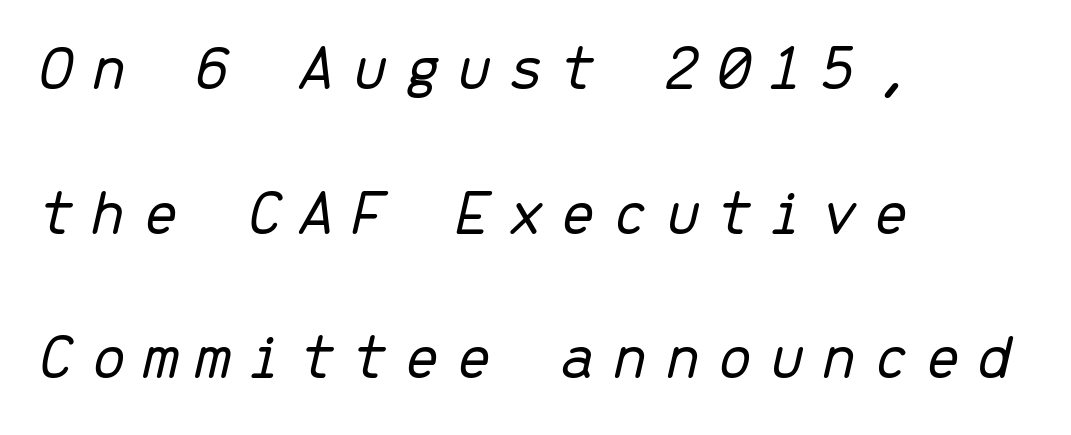
Stroke thickness stays within the range of a standard reading face or lighter. This sample has the even, mechanical cadence of fixed-width lettering. Horizontal bands of white between lines are thick stripes. The whole block is typeset with a tilt. Honestly, there is no underline to notice here at all.
